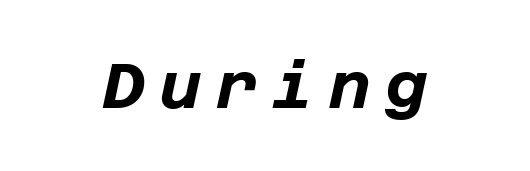
Q: Is the text bold? A: Yes.
Q: Is the text italic (slanted)? A: Yes, it leans right by about 12 degrees.
Q: Is the text underlined? A: No.
Q: How is the paragraph aligned? A: Centered.
Q: Is the spacing between letters normal or unusually wide? A: Unusually wide.
Q: Width (condensed, normal, or wide)? A: Normal.
Q: Stroke contrast? A: Low.
Q: x-height? A: Large.
